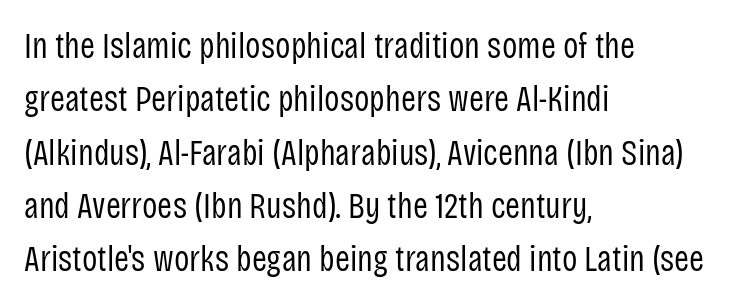
The image shows 36 px regular-weight, condensed sans-serif type, upright; set left-aligned, normal line spacing (1.48x), normal letter spacing, not underlined; low stroke contrast and a large x-height.
